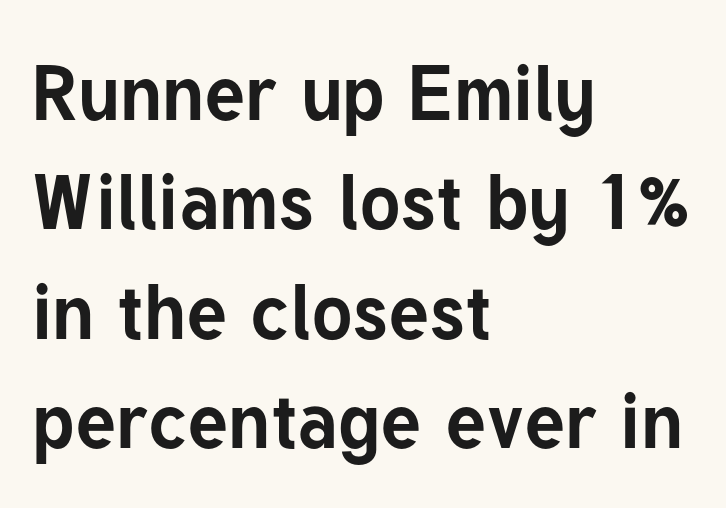
The image shows 77 px bold sans-serif type, upright; set left-aligned, normal line spacing (1.42x), normal letter spacing, not underlined; low stroke contrast and a medium x-height.
